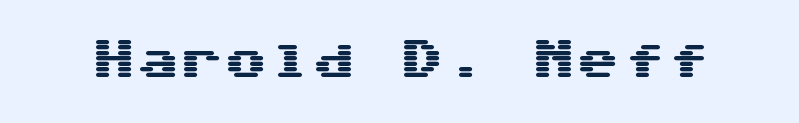
Q: Is the text italic (slanted)? A: No, it is upright.
Q: Is the typeface a serif or a sans-serif typeface? A: Sans-serif.
Q: Is the text underlined? A: No.
Q: Is the spacing between letters normal or unusually wide? A: Normal.
Q: Width (condensed, normal, or wide)? A: Wide.
Q: Stroke contrast? A: Medium.
Q: x-height? A: Medium.
